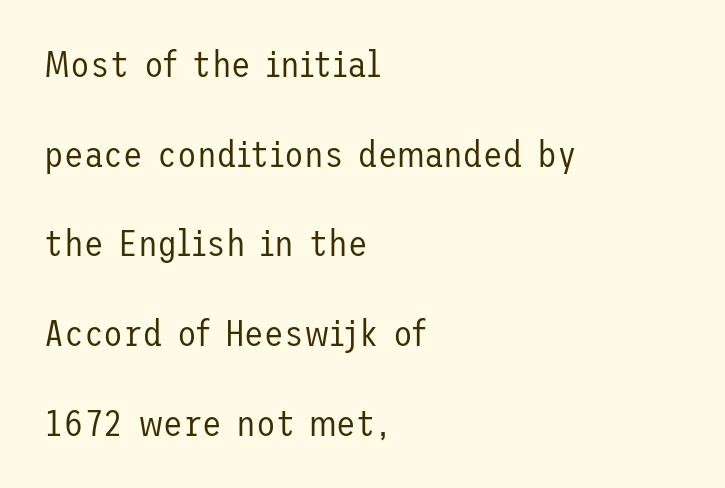
No extra ink here — the face is not bold. Note: no serifs on the glyphs. Style check: upright. Observe the ordinary spacing: letters are neighbours, not strangers. A clean baseline with only descenders dipping below it.
